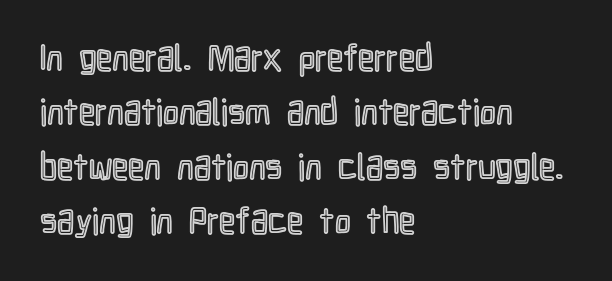
Looks like regular typesetting: each glyph gets only the width it needs. Style check: upright. Spacing between characters is what you'd get straight out of the box. Evenly set lines give the paragraph a standard silhouette. Descenders are the only things crossing below the line. The lines are quadded left.
